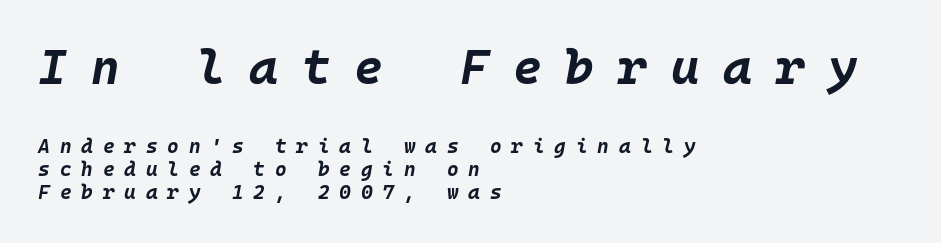
The image shows 49 px bold type, italic (leaning right), monospaced; set left-aligned, line spacing 1.16x, unusually wide letter spacing (+0.49 em), not underlined; the first (top) block is 2.45x larger; low stroke contrast and a large x-height.
